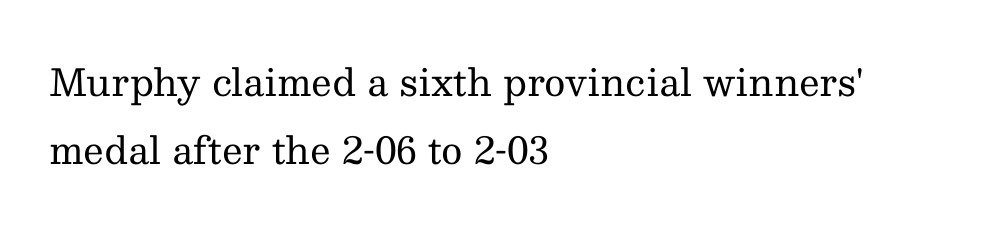
{"serif": "yes", "italic": "no", "bold": "no", "weight": "regular", "width": "normal", "stroke_contrast": "medium", "x_height": "medium", "monospaced": "no", "underline": "no", "align": "left", "line_spacing_ratio": 1.83, "letter_spacing": "normal", "letter_spacing_em": 0.0, "glyph_px": 37}
